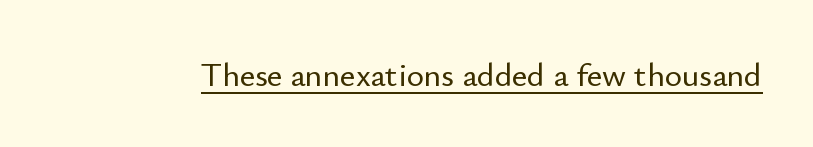
The image shows 33 px sans-serif type, upright; set normal letter spacing, underlined; low stroke contrast and a small x-height.
